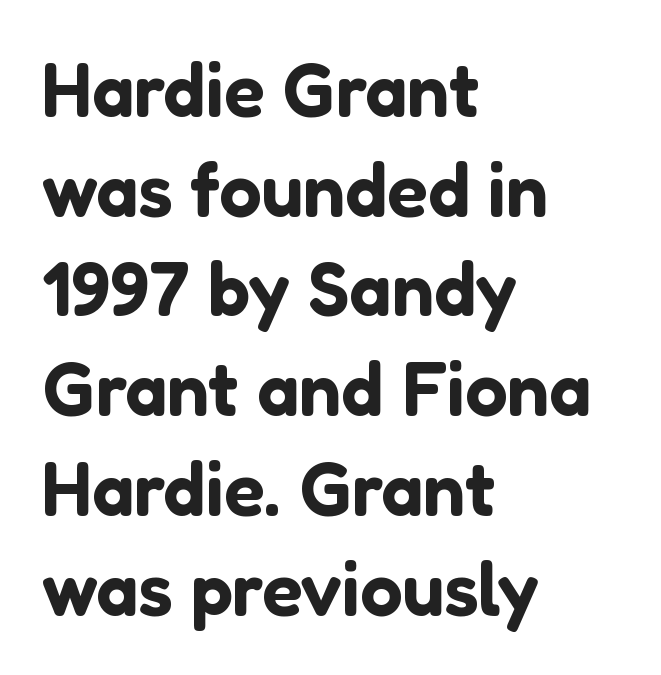
The image shows 75 px sans-serif type, upright; set left-aligned, normal line spacing (1.33x), normal letter spacing, not underlined; low stroke contrast and a medium x-height.
